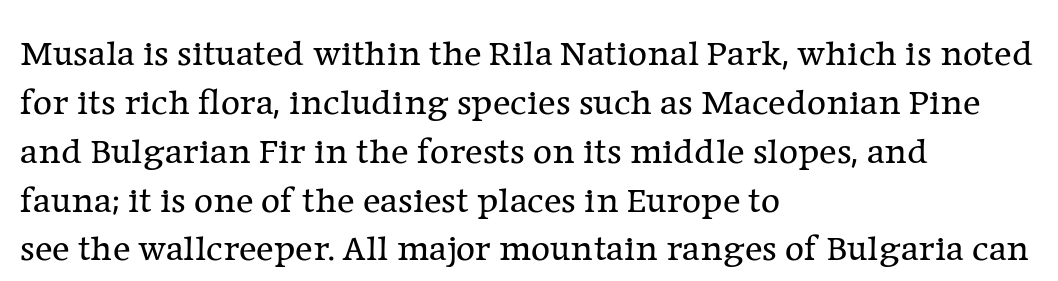
The face used here is proportionally spaced, like ordinary book or web type. Descenders are the only things crossing below the line. One glance says typical: line gaps are just what's usual. Which margin do the lines hug? The left one — the right edge is uneven.
